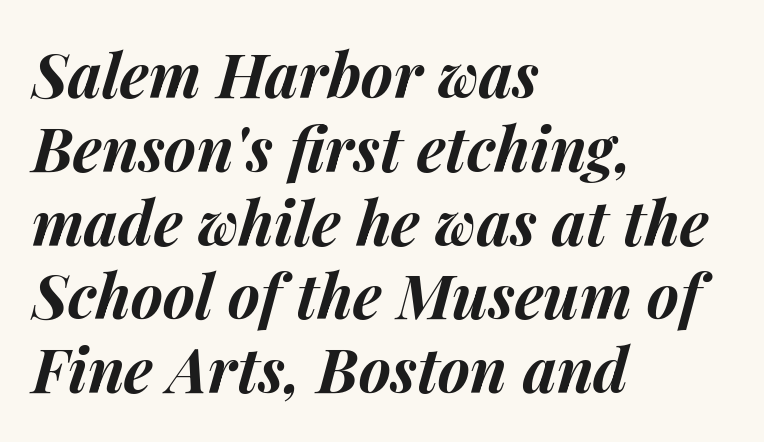
The image shows 61 px bold type, italic (leaning right); set left-aligned, line spacing 1.21x, normal letter spacing, not underlined; medium stroke contrast and a medium x-height.
